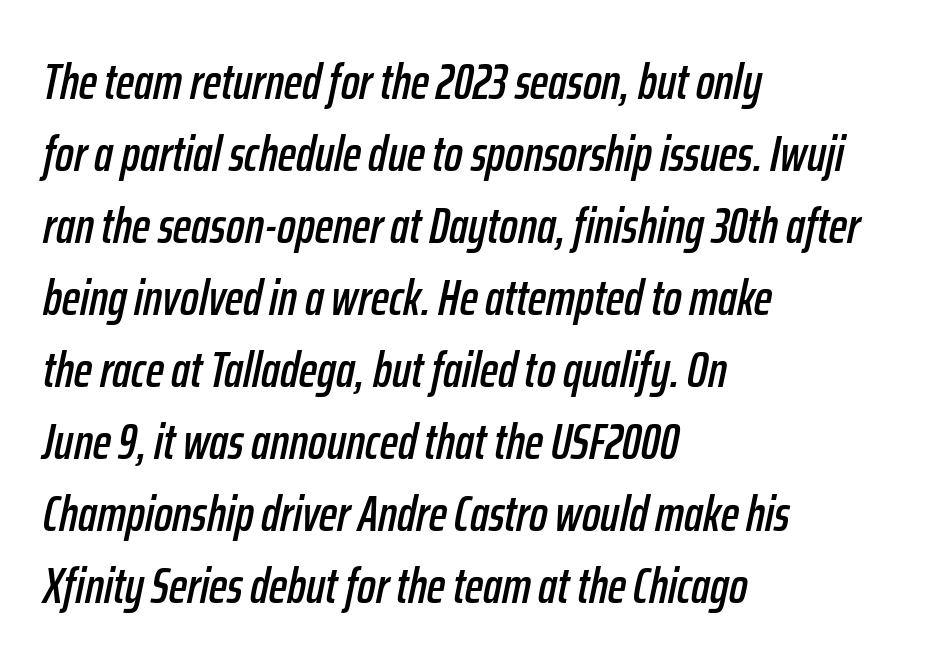
Q: Is the text italic (slanted)? A: Yes, it leans right by about 12 degrees.
Q: Is the text underlined? A: No.
Q: How is the paragraph aligned? A: Left-aligned.
Q: Is the spacing between letters normal or unusually wide? A: Normal.
Q: Is the spacing between lines tight, normal or loose? A: Normal.
Q: Width (condensed, normal, or wide)? A: Condensed.
Q: Stroke contrast? A: Low.
Q: x-height? A: Medium.
Q: Monospaced? A: No.
